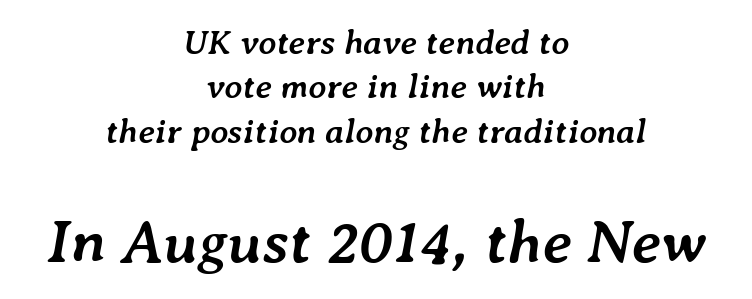
The image shows 62 px semibold type, italic (leaning right); set centered, normal line spacing (1.27x), normal letter spacing, not underlined; the second (bottom) block is 1.77x larger; low stroke contrast and a medium x-height.
